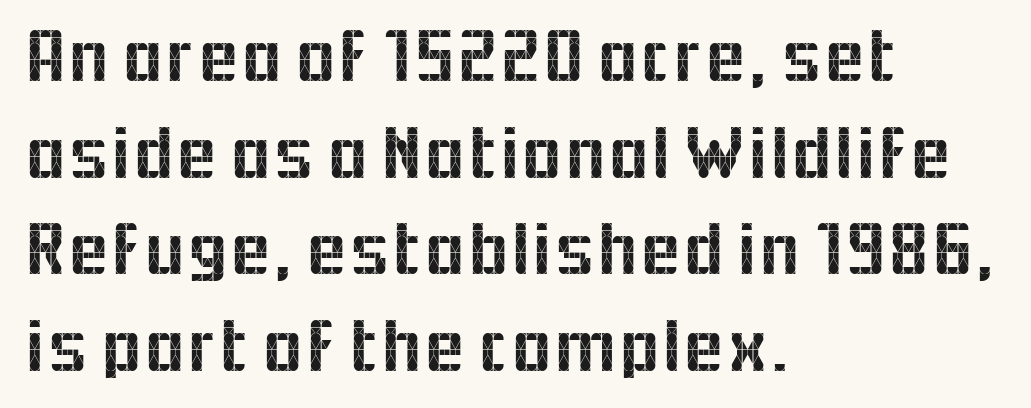
Ascenders rise straight up at ninety degrees. The designer went with a sans here, leaving each stem footless. Inter-character spacing is left at the font's built-in metrics. A student would call this left alignment; a typographer would say flush left, rag right. Line spacing here is normal.
